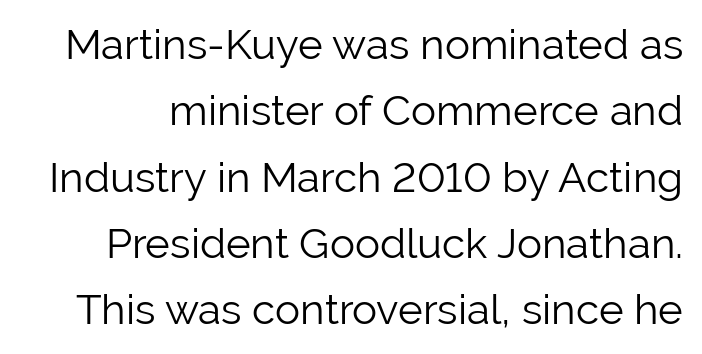
The image shows 42 px light sans-serif type, upright; set normal line spacing (1.58x), normal letter spacing, not underlined; low stroke contrast and a medium x-height.
